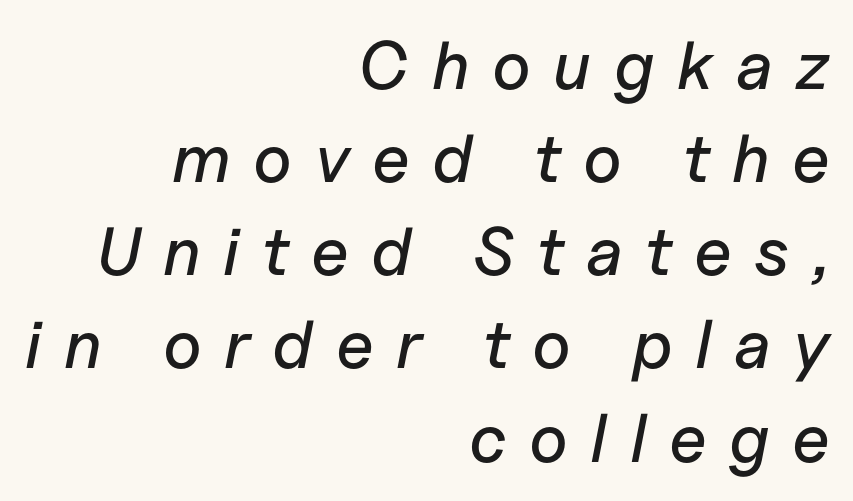
The image shows 68 px text type, italic (leaning right); set right-aligned, normal line spacing (1.37x), unusually wide letter spacing (+0.33 em), not underlined; low stroke contrast and a medium x-height.
